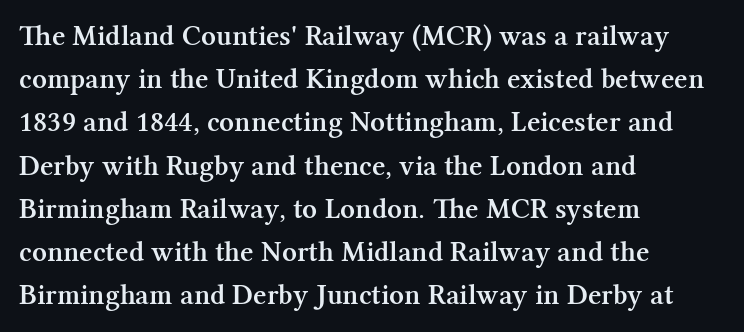
Q: Is the text bold? A: Semi-bold.
Q: Is the text italic (slanted)? A: No, it is upright.
Q: Is the typeface a serif or a sans-serif typeface? A: Serif.
Q: Is the text underlined? A: No.
Q: How is the paragraph aligned? A: Left-aligned.
Q: Is the spacing between letters normal or unusually wide? A: Normal.
Q: Is the spacing between lines tight, normal or loose? A: Normal.
Q: Width (condensed, normal, or wide)? A: Normal.
Q: Stroke contrast? A: Medium.
Q: x-height? A: Medium.
Q: Monospaced? A: No.
